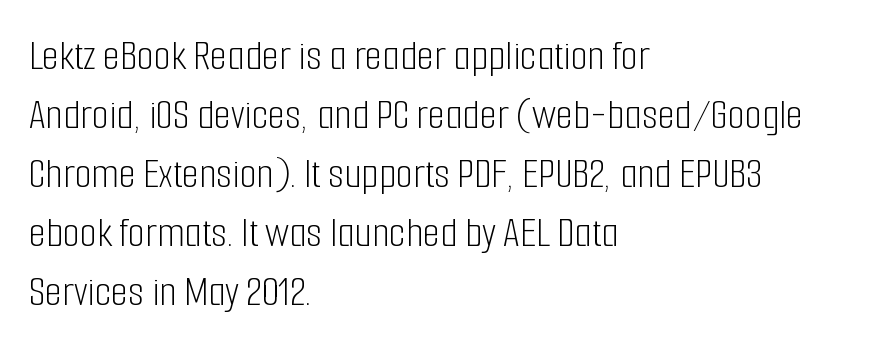
The image shows 44 px light, condensed sans-serif type, upright; set left-aligned, normal line spacing (1.34x), normal letter spacing, not underlined; low stroke contrast and a medium x-height.
